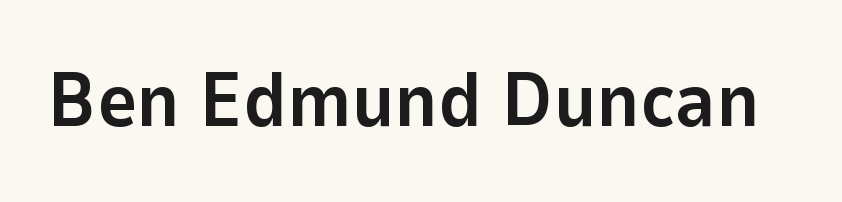
The tracking reads as untouched default to a designer's eye. The typeface chosen for these lines omits serifs. Looks like regular typesetting: each glyph gets only the width it needs. Set as a true bold cut, around the 700 mark.
